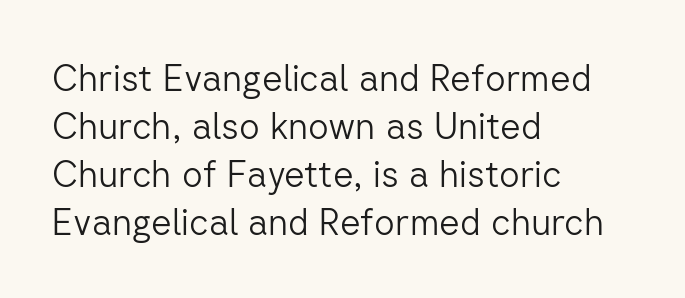
Q: Is the text bold? A: No.
Q: Is the text italic (slanted)? A: No, it is upright.
Q: Is the typeface a serif or a sans-serif typeface? A: Sans-serif.
Q: Is the text underlined? A: No.
Q: How is the paragraph aligned? A: Left-aligned.
Q: Is the spacing between letters normal or unusually wide? A: Normal.
Q: Is the spacing between lines tight, normal or loose? A: Normal.
Q: Width (condensed, normal, or wide)? A: Normal.
Q: Stroke contrast? A: Low.
Q: x-height? A: Medium.
Q: Monospaced? A: No.
